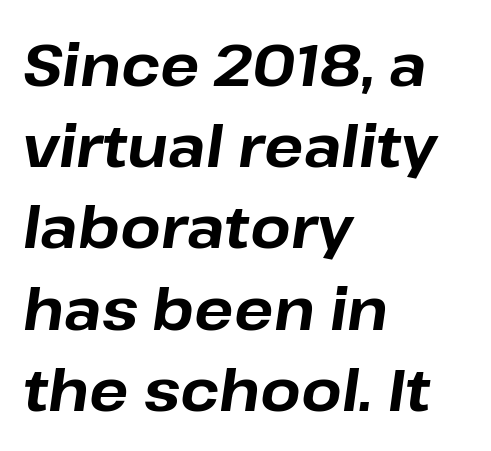
Q: Is the text bold? A: Yes.
Q: Is the text italic (slanted)? A: Yes, it leans right by about 8 degrees.
Q: Is the text underlined? A: No.
Q: How is the paragraph aligned? A: Left-aligned.
Q: Is the spacing between letters normal or unusually wide? A: Normal.
Q: Is the spacing between lines tight, normal or loose? A: Normal.
Q: Width (condensed, normal, or wide)? A: Normal.
Q: Stroke contrast? A: Low.
Q: x-height? A: Medium.
Q: Monospaced? A: No.
